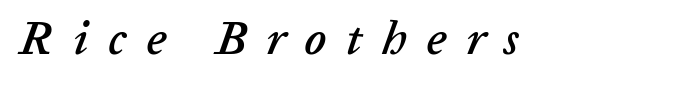
{"italic": "yes", "lean": "right", "slant_degrees": 20, "width": "normal", "stroke_contrast": "low", "x_height": "medium", "monospaced": "no", "underline": "no", "letter_spacing": "wide", "letter_spacing_em": 0.43, "glyph_px": 46}
